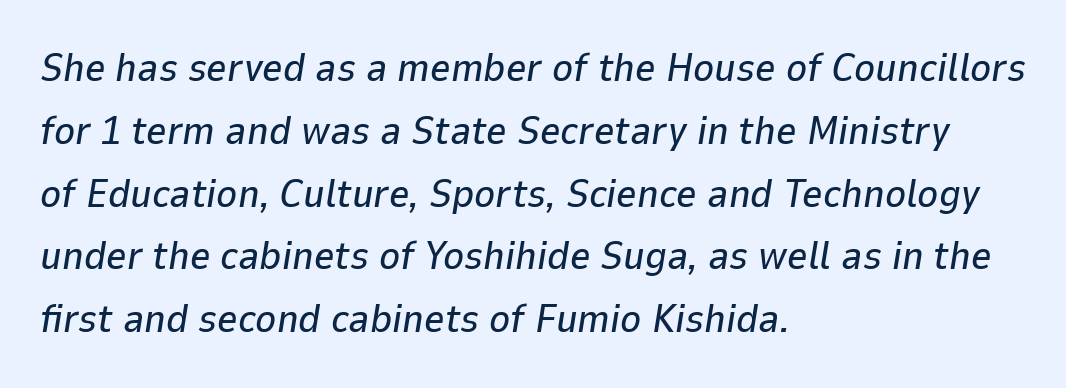
The image shows 40 px text type, italic (leaning right); set left-aligned, normal line spacing (1.57x), normal letter spacing, not underlined; low stroke contrast and a medium x-height.
